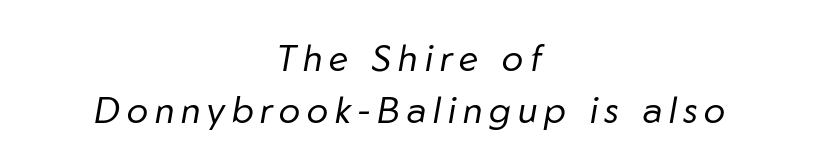
Q: Is the text bold? A: No.
Q: Is the text italic (slanted)? A: Yes, it leans right by about 10 degrees.
Q: Is the text underlined? A: No.
Q: How is the paragraph aligned? A: Centered.
Q: Is the spacing between lines tight, normal or loose? A: Normal.
Q: Width (condensed, normal, or wide)? A: Normal.
Q: Stroke contrast? A: Low.
Q: x-height? A: Medium.
Q: Monospaced? A: No.
